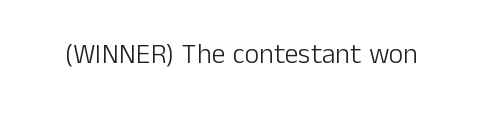
Q: Is the text bold? A: No.
Q: Is the text italic (slanted)? A: No, it is upright.
Q: Is the typeface a serif or a sans-serif typeface? A: Sans-serif.
Q: Is the text underlined? A: No.
Q: Is the spacing between letters normal or unusually wide? A: Normal.
Q: Width (condensed, normal, or wide)? A: Normal.
Q: Stroke contrast? A: Low.
Q: x-height? A: Medium.
Q: Monospaced? A: No.
